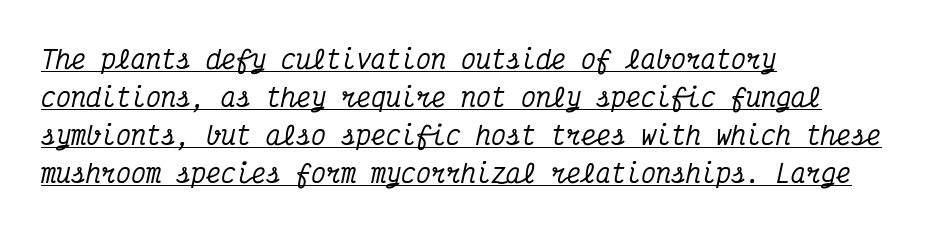
Characters are canted at an angle relative to the baseline's perpendicular. One glance says typical: line gaps are just what's usual. What decoration does the sample have? An underline. These lines keep a tight, regular rhythm from letter to letter. The text block is weighted toward the left margin, trailing off unevenly rightward.
